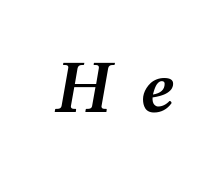
The image shows 76 px semibold, wide type, italic (leaning right); set unusually wide letter spacing (+0.39 em), not underlined; medium stroke contrast and a medium x-height.
